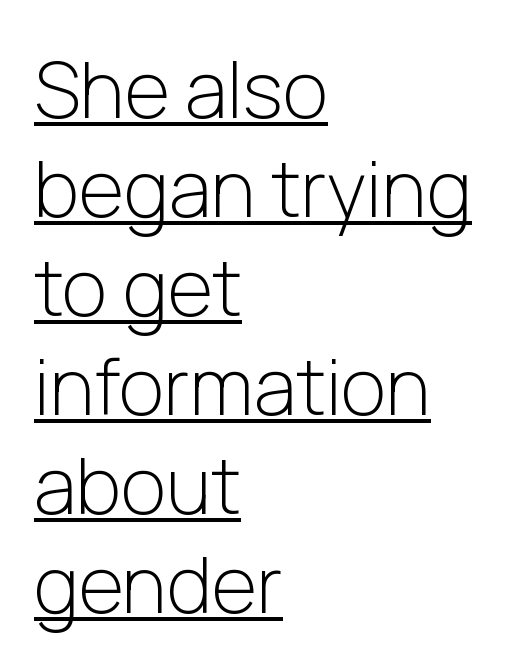
The image shows 78 px light sans-serif type, upright; set left-aligned, normal line spacing (1.27x), normal letter spacing, underlined; low stroke contrast and a medium x-height.
